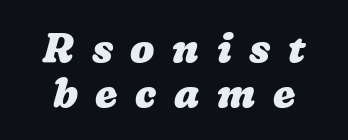
The line texture is sparse and dotted thanks to wide tracking. Proportional: the letters do not fall into vertical columns. The passage shown is emphatically bold. Descender tails drop into unmarked territory. The lines are packed closely together with very little leading.
